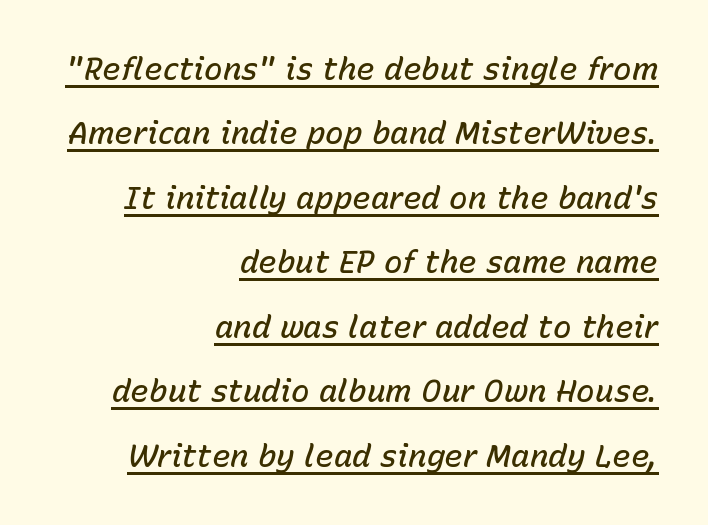
The image shows 31 px semibold type, italic (leaning right); set right-aligned, loose line spacing (2.08x), normal letter spacing, underlined; low stroke contrast and a medium x-height.
